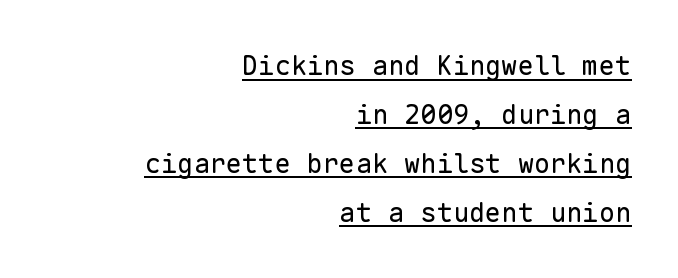
{"italic": "no", "bold": "no", "underline": "yes", "align": "right", "line_spacing_ratio": 1.81, "letter_spacing": "normal", "letter_spacing_em": 0.0, "glyph_px": 27}
